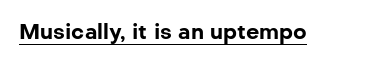
The image shows 21 px bold type, upright; set normal letter spacing, underlined.
